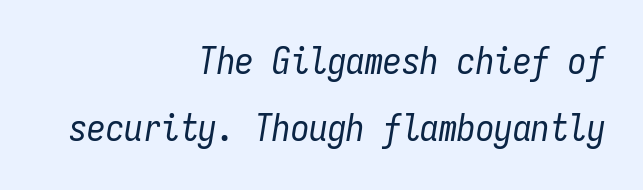
Beneath every word, the page is bare. Slanted lettering throughout. The passage is arranged like a letterhead date or caption credit — flush right. This sample has the even, mechanical cadence of fixed-width lettering.
